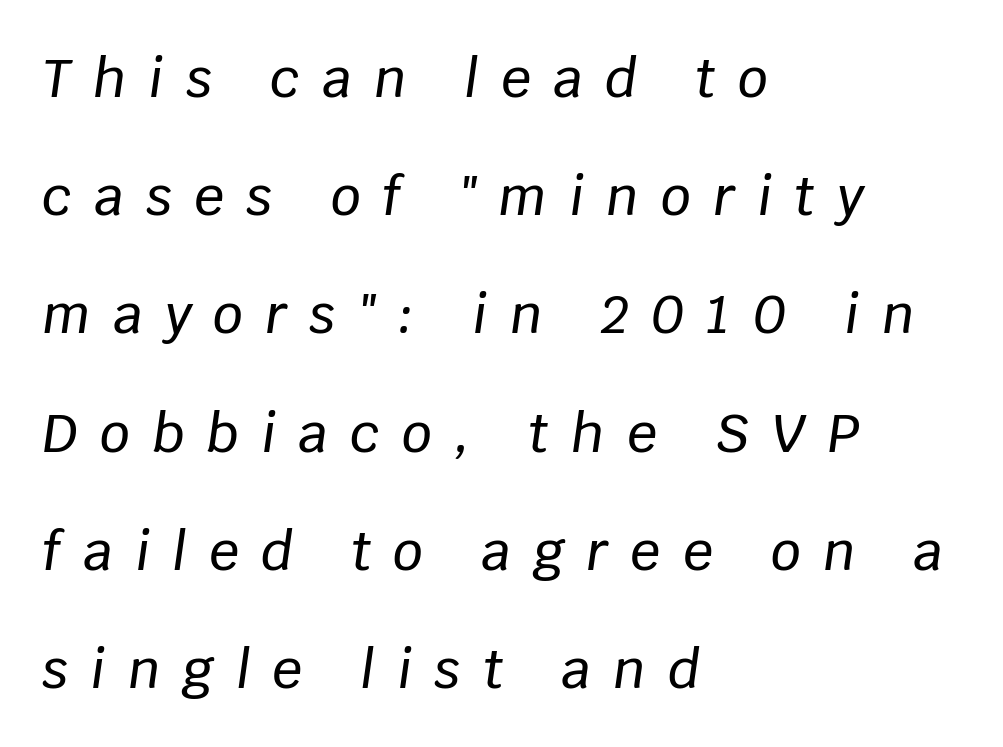
{"italic": "yes", "lean": "right", "slant_degrees": 8, "width": "normal", "stroke_contrast": "low", "x_height": "large", "monospaced": "no", "underline": "no", "align": "left", "line_spacing": "loose", "line_spacing_ratio": 2.23, "letter_spacing": "wide", "letter_spacing_em": 0.42, "glyph_px": 53}
